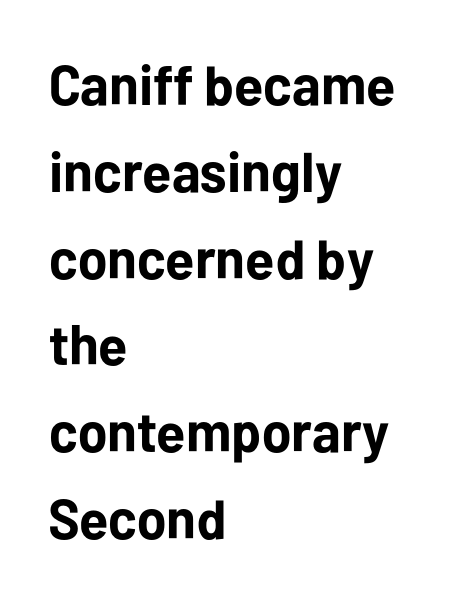
Q: Is the text bold? A: Yes.
Q: Is the text italic (slanted)? A: No, it is upright.
Q: Is the typeface a serif or a sans-serif typeface? A: Sans-serif.
Q: Is the text underlined? A: No.
Q: How is the paragraph aligned? A: Left-aligned.
Q: Is the spacing between letters normal or unusually wide? A: Normal.
Q: Is the spacing between lines tight, normal or loose? A: Normal.
Q: Width (condensed, normal, or wide)? A: Normal.
Q: Stroke contrast? A: Low.
Q: x-height? A: Medium.
Q: Monospaced? A: No.
